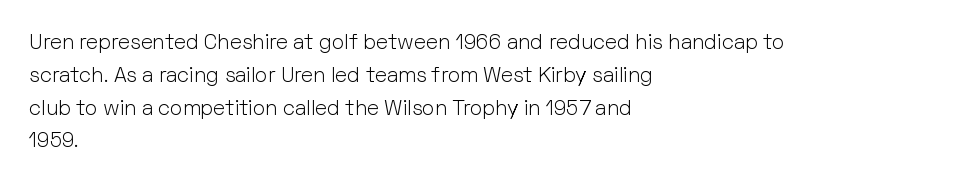
Upright lettering throughout. The rows are spaced the way most documents space them. These lines stack with their left ends in a neat column. The space beneath each line is pristine and unruled. This sample uses plain, unmodified letter spacing. Stem width sits at or under what a default text font uses.
